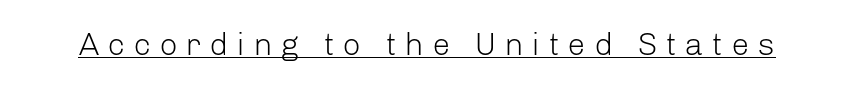
Q: Is the text bold? A: No.
Q: Is the text italic (slanted)? A: No, it is upright.
Q: Is the typeface a serif or a sans-serif typeface? A: Sans-serif.
Q: Is the text underlined? A: Yes.
Q: Is the spacing between letters normal or unusually wide? A: Unusually wide.
Q: Width (condensed, normal, or wide)? A: Normal.
Q: Stroke contrast? A: Low.
Q: x-height? A: Medium.
Q: Monospaced? A: No.
